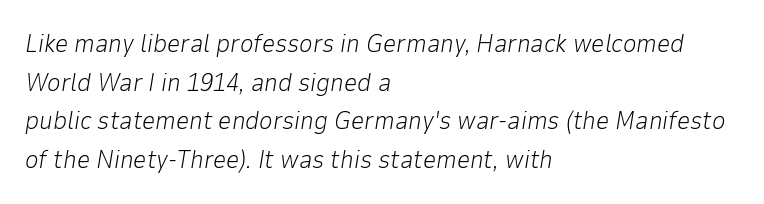
Q: Is the text bold? A: No.
Q: Is the text italic (slanted)? A: Yes, it leans right by about 9 degrees.
Q: Is the text underlined? A: No.
Q: How is the paragraph aligned? A: Left-aligned.
Q: Is the spacing between letters normal or unusually wide? A: Normal.
Q: Is the spacing between lines tight, normal or loose? A: Normal.
